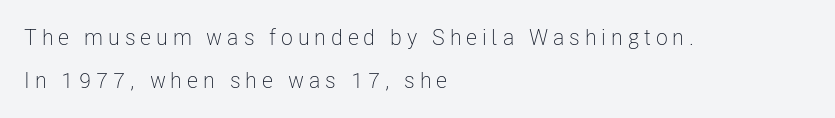
Stems and bowls with no extra thickness — not bold. Characters follow at a spacing far wider than the type designer built in. This sample trades compactness for vertical openness between lines. Letters rest on an invisible, unmarked baseline. Every character sits straight up, as roman type does. Horizontally, the lines are justified to the leading edge only.
